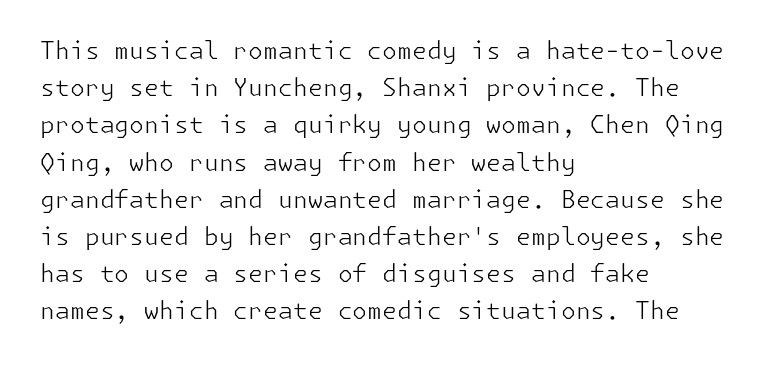
{"italic": "no", "bold": "no", "underline": "no", "align": "left", "line_spacing": "normal", "line_spacing_ratio": 1.55, "letter_spacing": "normal", "letter_spacing_em": 0.0, "glyph_px": 24}
